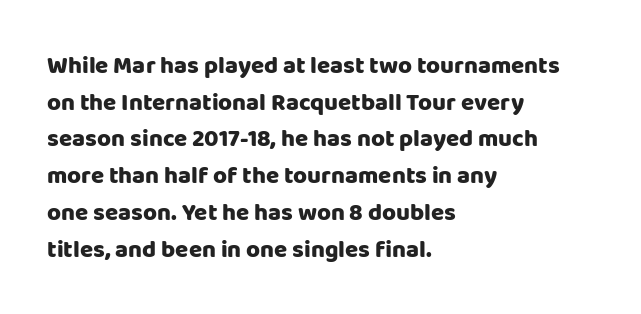
A typesetter would call this zero additional tracking. The letters stand upright; this is a roman face. Regular leading. The passage is arranged the way most books set body copy — flush left. Rule under the text: the space is simply empty. Strokes here are thick enough to call this a true bold.
